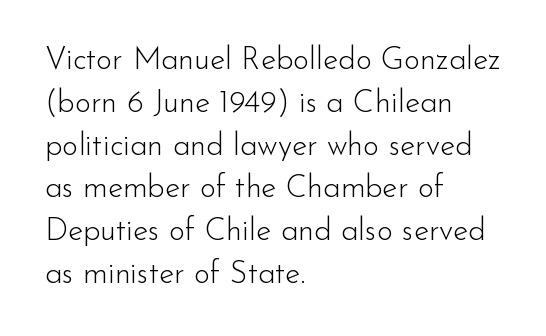
Q: Is the text bold? A: No.
Q: Is the text italic (slanted)? A: No, it is upright.
Q: Is the typeface a serif or a sans-serif typeface? A: Sans-serif.
Q: Is the text underlined? A: No.
Q: How is the paragraph aligned? A: Left-aligned.
Q: Is the spacing between letters normal or unusually wide? A: Normal.
Q: Is the spacing between lines tight, normal or loose? A: Normal.
Q: Width (condensed, normal, or wide)? A: Normal.
Q: Stroke contrast? A: Low.
Q: x-height? A: Small.
Q: Monospaced? A: No.
